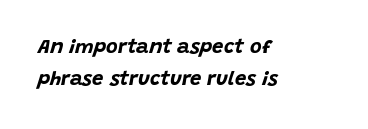
Q: Is the text bold? A: Yes.
Q: Is the text italic (slanted)? A: Yes, it leans right by about 15 degrees.
Q: Is the text underlined? A: No.
Q: How is the paragraph aligned? A: Left-aligned.
Q: Is the spacing between letters normal or unusually wide? A: Normal.
Q: Is the spacing between lines tight, normal or loose? A: Normal.
